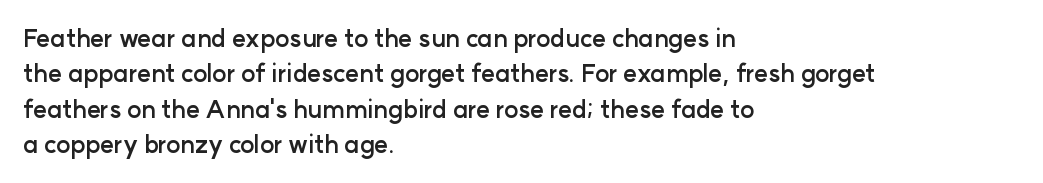
The baseline area is clear. Rendered with straight, roman letterforms. The face used here has the dense, thick strokes of a bold. One-word summary of the alignment: left.
